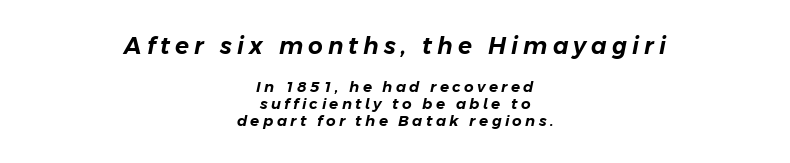
In this sample the first text group is rendered at the bigger scale. Compared with typical body copy, the letter spacing here is much looser. Letters rest on an invisible, unmarked baseline. Does the copy run flush right? No — it is centered line by line. The letters are slanted; this is an italic face. The lines are packed closely together with very little leading.
